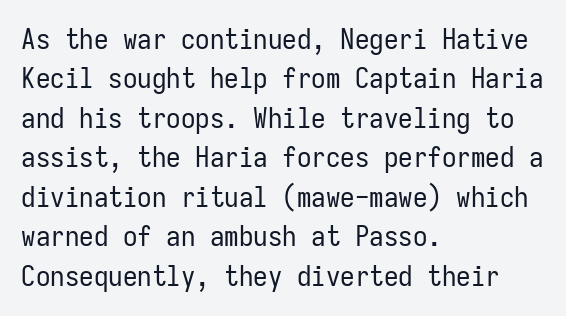
The image shows 29 px regular-weight, condensed sans-serif type, upright, monospaced; set left-aligned, normal line spacing (1.36x), normal letter spacing, not underlined; low stroke contrast and a medium x-height.
